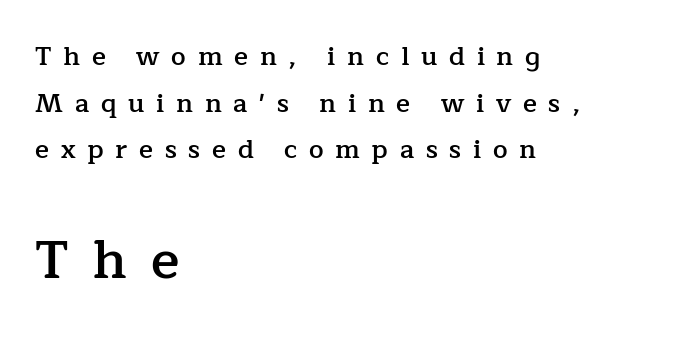
You can tell it's not italic because the verticals are truly vertical. The ragged edge is on the right, which tells us the setting is flush left. Display-style spreading of the glyphs; the letterfit is very open. Underlining? Definitely not there. The face used here appears at its bigger size in the lower chunk. Each letter's strokes conclude with small projecting serifs.
